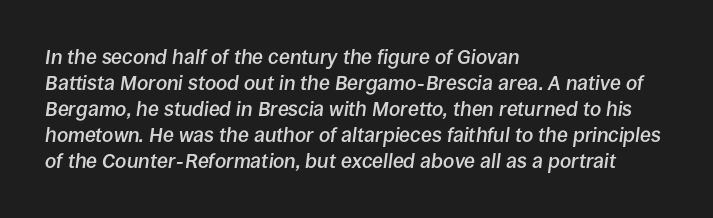
The area under the type is left untouched. Posture: slanted. Does extra space separate the letters? No, they use regular spacing. As a designer I'd log this as weight 600, semibold. Alignment: flush left.
